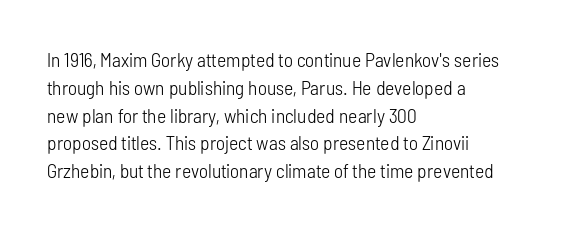
{"italic": "no", "bold": "no", "underline": "no", "align": "left", "line_spacing": "normal", "line_spacing_ratio": 1.39, "letter_spacing": "normal", "letter_spacing_em": 0.0, "glyph_px": 20}
